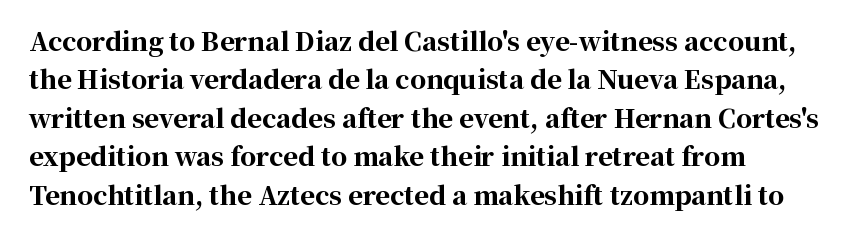
{"italic": "no", "bold": "yes", "underline": "no", "line_spacing": "normal", "line_spacing_ratio": 1.54, "letter_spacing": "normal", "letter_spacing_em": 0.0, "glyph_px": 25}
